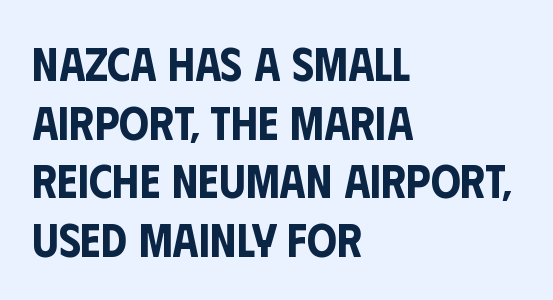
Q: Is the text italic (slanted)? A: No, it is upright.
Q: Is the typeface a serif or a sans-serif typeface? A: Sans-serif.
Q: Is the text underlined? A: No.
Q: How is the paragraph aligned? A: Left-aligned.
Q: Is the spacing between letters normal or unusually wide? A: Normal.
Q: Is the spacing between lines tight, normal or loose? A: Normal.
Q: Width (condensed, normal, or wide)? A: Condensed.
Q: Stroke contrast? A: Low.
Q: x-height? A: Large.
Q: Monospaced? A: No.
